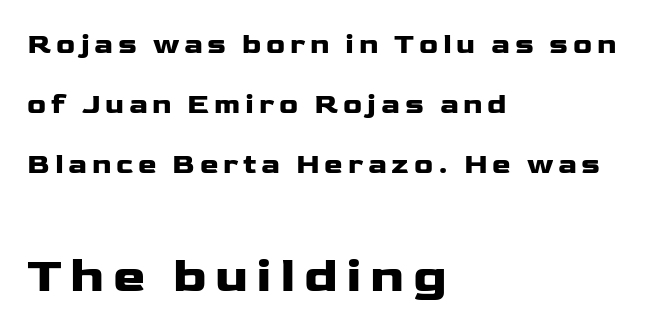
Q: Is the text bold? A: Yes.
Q: Is the text italic (slanted)? A: No, it is upright.
Q: Is the typeface a serif or a sans-serif typeface? A: Sans-serif.
Q: Is the text underlined? A: No.
Q: How is the paragraph aligned? A: Left-aligned.
Q: Is the spacing between lines tight, normal or loose? A: Loose.
Q: Which block of text is set in a larger size, the first (top) or the second (bottom)? A: The second (bottom) one.
Q: Width (condensed, normal, or wide)? A: Wide.
Q: Stroke contrast? A: Low.
Q: x-height? A: Medium.
Q: Monospaced? A: No.
